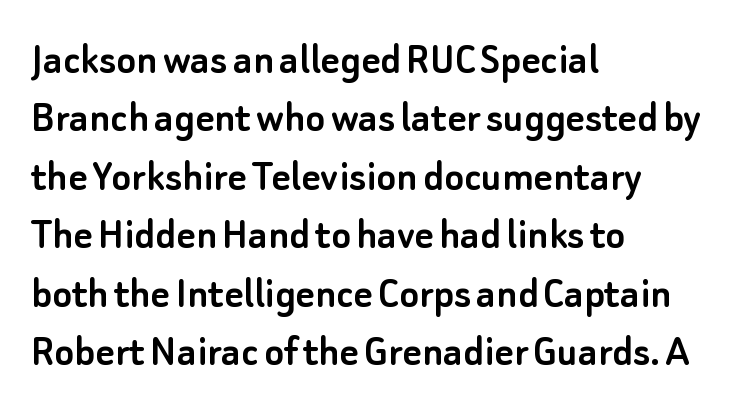
The image shows 46 px sans-serif type, upright; set left-aligned, normal line spacing (1.27x), normal letter spacing, not underlined; low stroke contrast and a small x-height.
